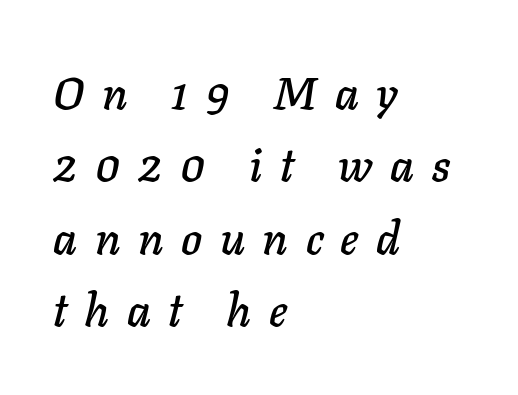
Vertically, the passage feels balanced, rows spaced as you'd expect. The face used here is proportionally spaced, like ordinary book or web type. Compared with a centered layout, this one pins lines to the left instead. The specimen omits any rule beneath the text block's lines. The rendering applies a slant to the glyphs. Tracking here is generous; glyphs stand well apart from one another.
